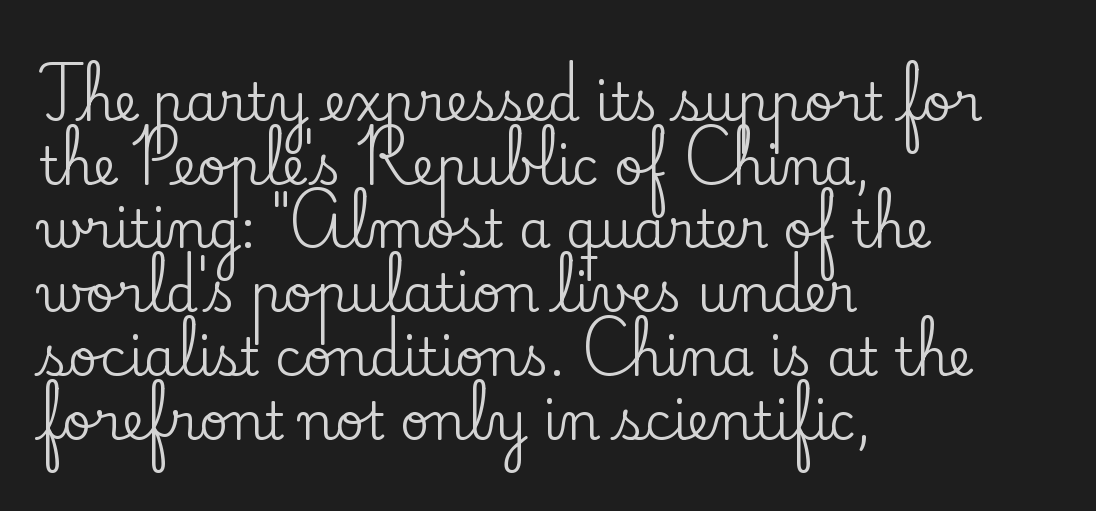
{"serif": "yes", "italic": "no", "width": "normal", "stroke_contrast": "low", "x_height": "small", "monospaced": "no", "underline": "no", "align": "left", "line_spacing": "normal", "line_spacing_ratio": 1.25, "letter_spacing": "normal", "letter_spacing_em": 0.0, "glyph_px": 51}
